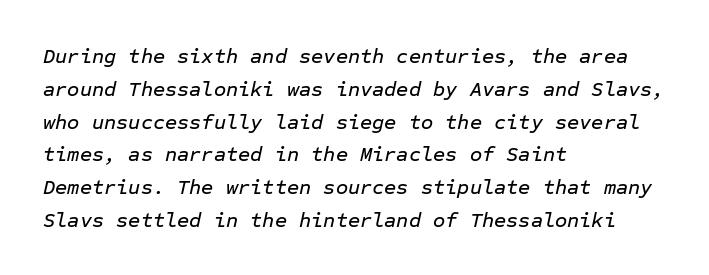
The image shows 21 px text type, italic (leaning right); set left-aligned, normal line spacing (1.56x), normal letter spacing, not underlined.
